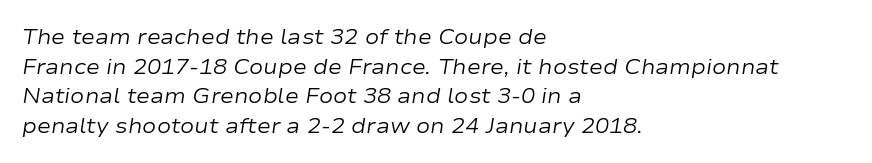
The image shows 21 px text type, italic (leaning right); set left-aligned, normal line spacing (1.41x), normal letter spacing, not underlined.
